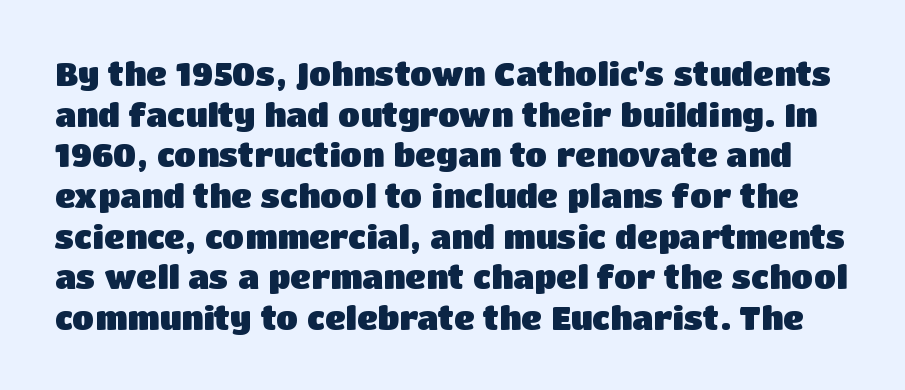
{"serif": "no", "italic": "no", "bold": "yes", "weight": "heavy", "width": "normal", "stroke_contrast": "low", "x_height": "large", "monospaced": "no", "underline": "no", "line_spacing": "normal", "line_spacing_ratio": 1.27, "letter_spacing": "normal", "letter_spacing_em": 0.0, "glyph_px": 32}
